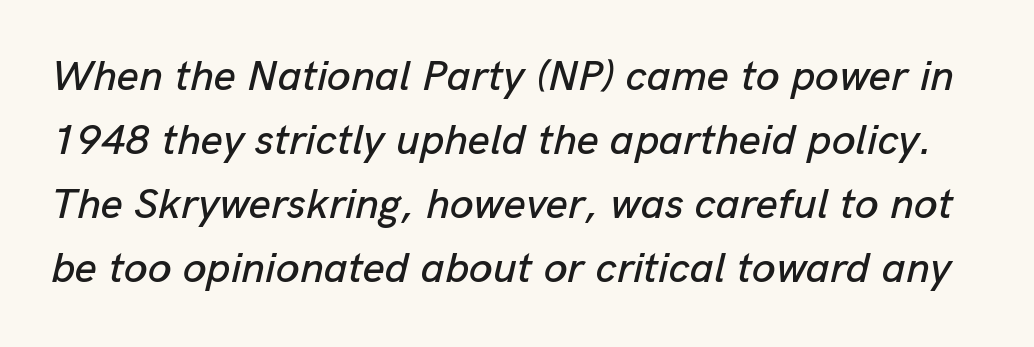
Proportional: the letters do not fall into vertical columns. Would a proofreader flag this as italicized? Yes. Standard letterfit; no display-style spreading of the glyphs. One glance says typical: line gaps are just what's usual. Descenders are the only things crossing below the line.
